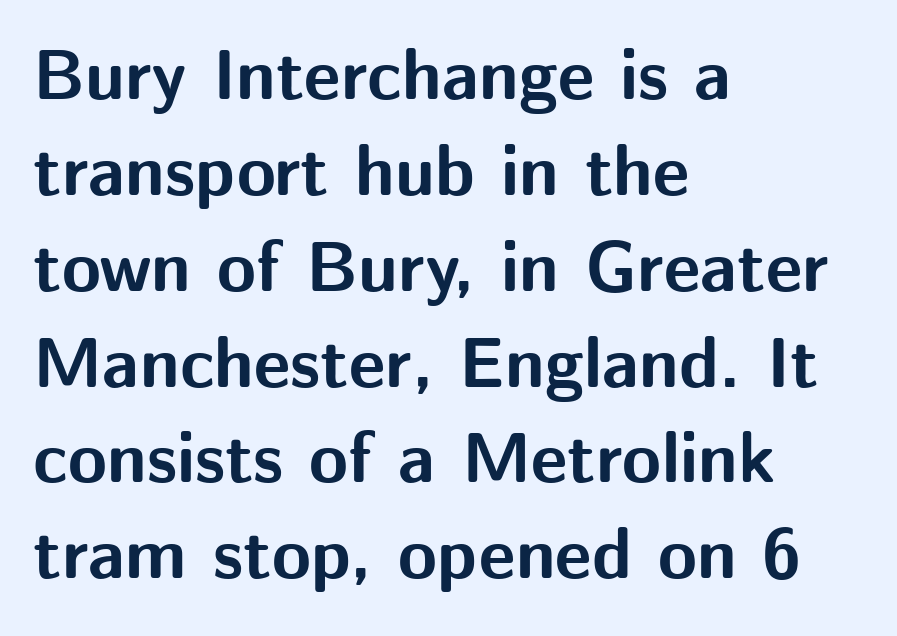
The text block is weighted toward the left margin, trailing off unevenly rightward. Looks like regular typesetting: each glyph gets only the width it needs. What stands out about the letter spacing? Nothing — it is the standard amount. Each row of text sits above clean, open space. You can tell from the bare stems that sans-serif type was used. Each glyph is drawn with heavy, bold strokes.
